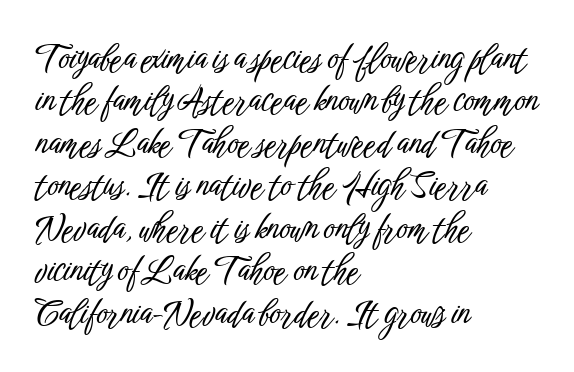
Q: Is the text italic (slanted)? A: Yes.
Q: Is the typeface a serif or a sans-serif typeface? A: Sans-serif.
Q: Is the text underlined? A: No.
Q: How is the paragraph aligned? A: Left-aligned.
Q: Is the spacing between letters normal or unusually wide? A: Normal.
Q: Is the spacing between lines tight, normal or loose? A: Normal.
Q: Width (condensed, normal, or wide)? A: Condensed.
Q: Stroke contrast? A: Low.
Q: x-height? A: Medium.
Q: Monospaced? A: No.
